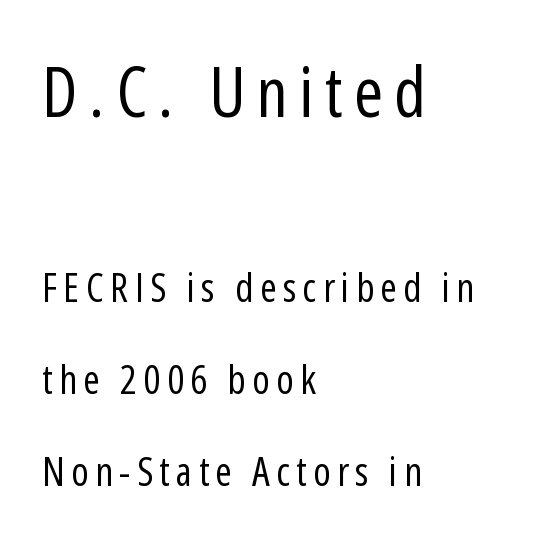
Reading top to bottom, the characters get smaller at the block break. The rendering anchors every line to the left-hand side. The baseline area is clear. This block would shrink considerably if given ordinary leading; it's expanded now.
